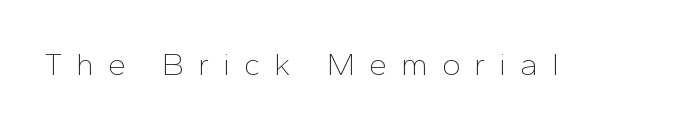
{"serif": "no", "italic": "no", "bold": "no", "weight": "thin", "width": "normal", "stroke_contrast": "low", "x_height": "medium", "monospaced": "no", "underline": "no", "letter_spacing": "wide", "letter_spacing_em": 0.43, "glyph_px": 32}
